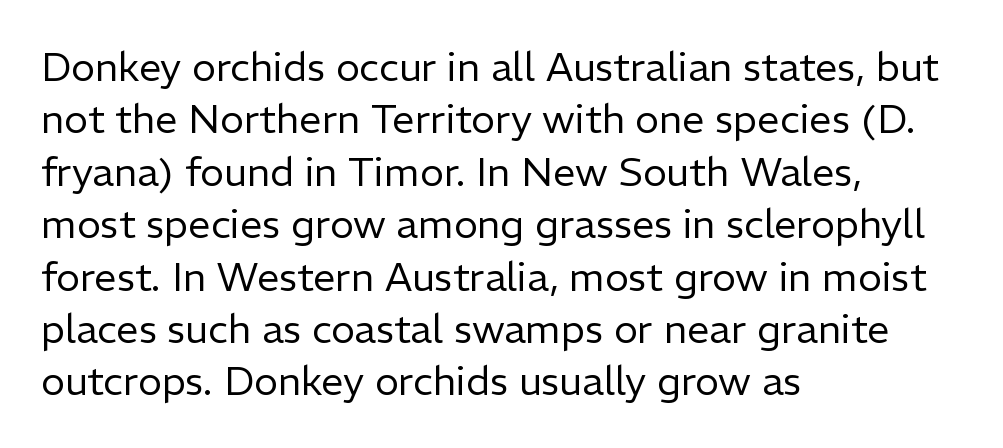
The image shows 40 px regular-weight sans-serif type, upright; set left-aligned, normal line spacing (1.31x), normal letter spacing, not underlined; low stroke contrast and a medium x-height.
